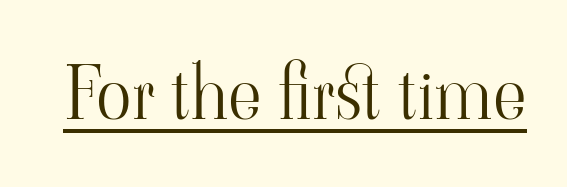
The image shows 74 px light serif type, upright; set normal letter spacing, underlined; high stroke contrast and a small x-height.
